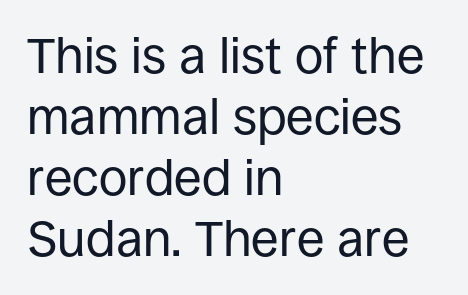
Q: Is the text bold? A: No.
Q: Is the text italic (slanted)? A: No, it is upright.
Q: Is the typeface a serif or a sans-serif typeface? A: Sans-serif.
Q: Is the text underlined? A: No.
Q: How is the paragraph aligned? A: Left-aligned.
Q: Is the spacing between letters normal or unusually wide? A: Normal.
Q: Width (condensed, normal, or wide)? A: Normal.
Q: Stroke contrast? A: Low.
Q: x-height? A: Large.
Q: Monospaced? A: No.
